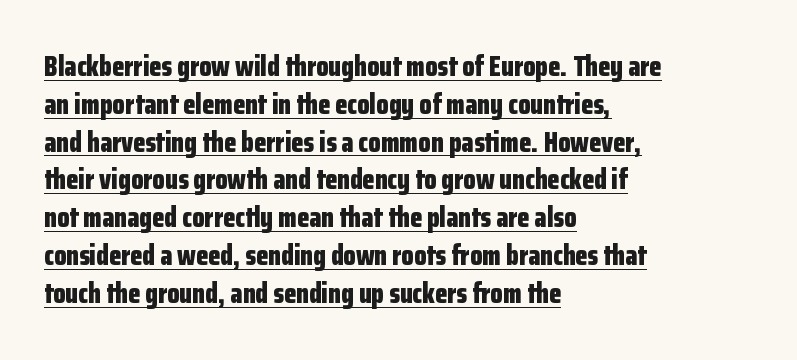
Compared with undecorated copy, this sample adds a rule below the words. These lines stack with their left ends in a neat column. Is the type bold? Yes — the strokes are clearly thick and heavy. This rendering employs a face without finishing strokes, i.e., a sans-serif. Does the leading feel generous? No, just average. Look at the tracking — it's just the regular setting, nothing added.
